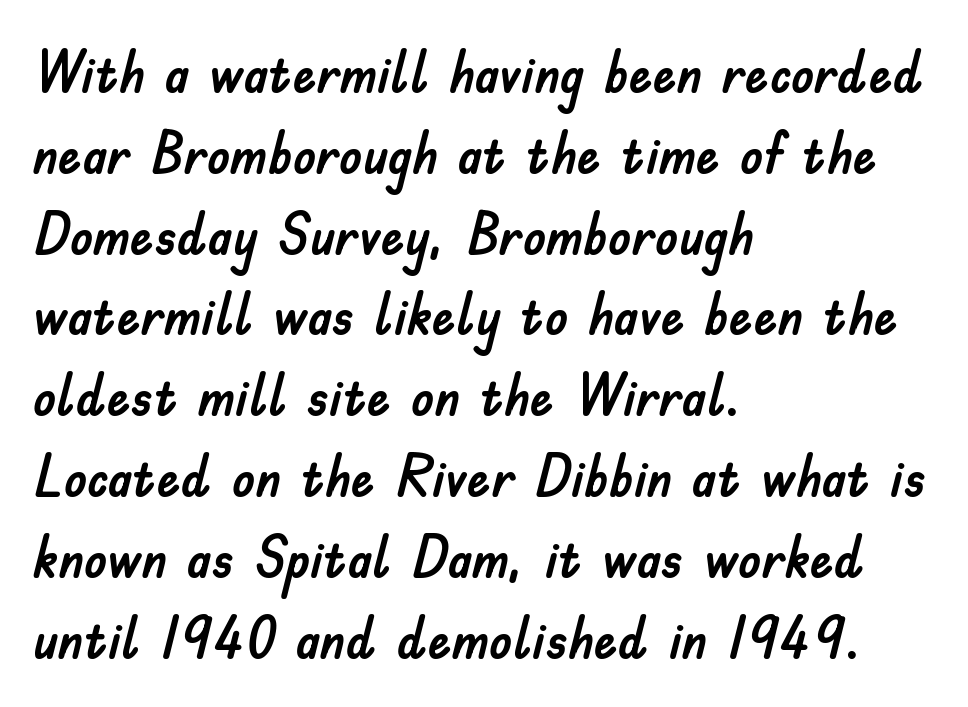
A classic flush-left, rag-right setting is used for this passage. The face used here is proportionally spaced, like ordinary book or web type. Vertical spacing — default. Standard letterfit; no display-style spreading of the glyphs. The type family on display is of the sans-serif kind.
